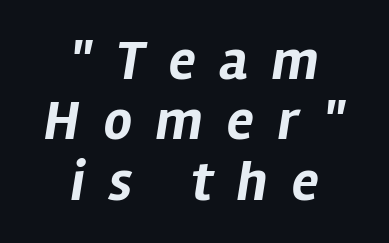
Q: Is the text bold? A: Yes.
Q: Is the text italic (slanted)? A: Yes, it leans right by about 12 degrees.
Q: Is the text underlined? A: No.
Q: How is the paragraph aligned? A: Centered.
Q: Is the spacing between letters normal or unusually wide? A: Unusually wide.
Q: Is the spacing between lines tight, normal or loose? A: Tight.
Q: Width (condensed, normal, or wide)? A: Normal.
Q: Stroke contrast? A: Low.
Q: x-height? A: Medium.
Q: Monospaced? A: No.
